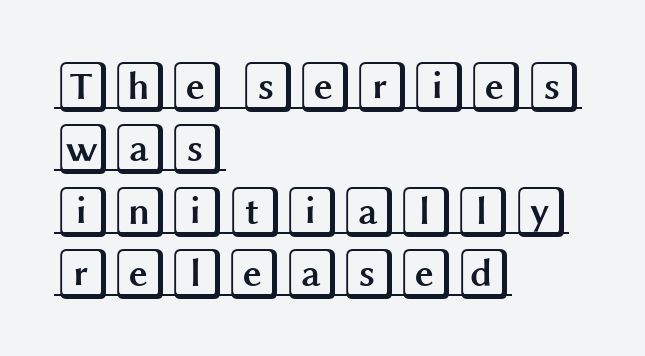
Horizontal alignment here is leftward, the default for most running prose. Each line of the rendering has a horizontal stroke beneath the glyphs. Glyph-to-glyph distance matches everyday printed text. Posture: vertical.
